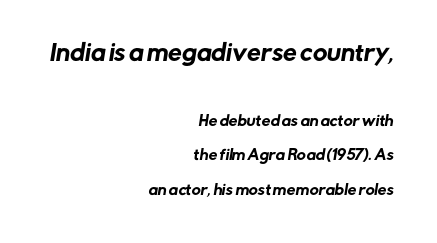
The image shows 22 px text type; set right-aligned, loose line spacing (2.44x), normal letter spacing, not underlined; the first (top) block is 1.57x larger.
